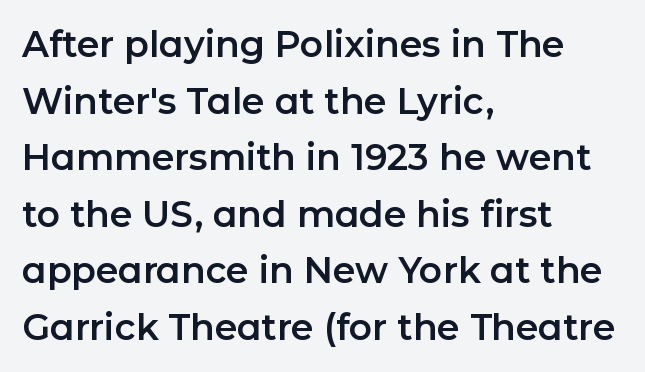
The image shows 36 px sans-serif type, upright; set left-aligned, normal line spacing (1.57x), normal letter spacing, not underlined; low stroke contrast and a medium x-height.
